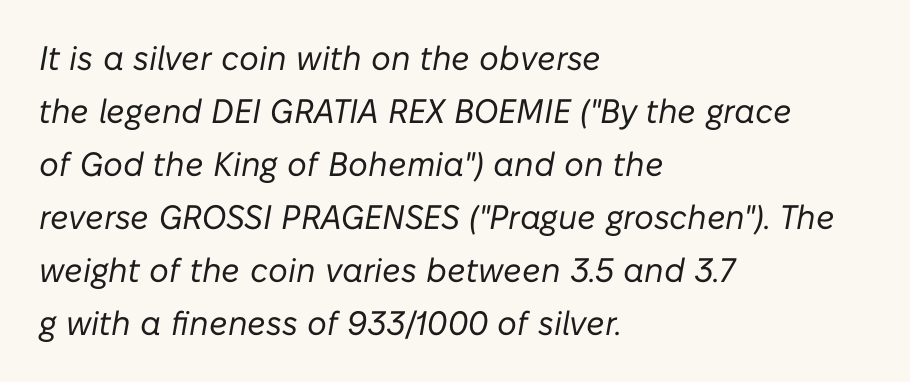
{"italic": "yes", "lean": "right", "slant_degrees": 10, "bold": "no", "weight": "regular", "width": "normal", "stroke_contrast": "low", "x_height": "medium", "monospaced": "no", "underline": "no", "align": "left", "line_spacing": "normal", "line_spacing_ratio": 1.56, "letter_spacing": "normal", "letter_spacing_em": 0.0, "glyph_px": 34}
